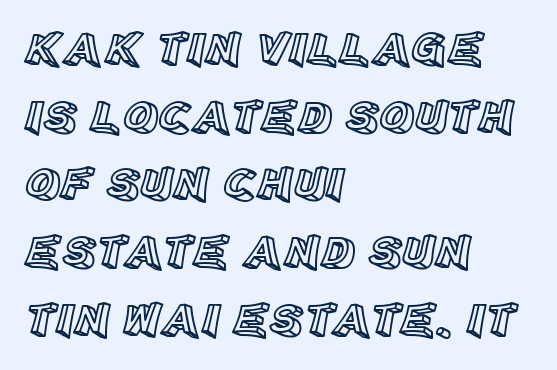
The image shows 48 px text type; set left-aligned, normal line spacing (1.41x), normal letter spacing, not underlined; a large x-height.
